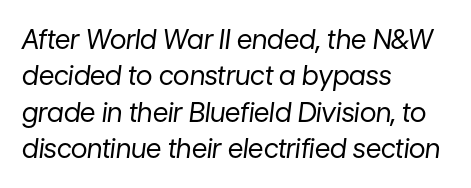
The rows are spaced the way most documents space them. The cut favours lightness, reaching ordinary text weight at its darkest. Observe the lean: these are italic letterforms. There is no visible air inserted between adjacent glyphs. Beneath every word, the page is bare. Each line starts at the same left margin while the right side varies.
